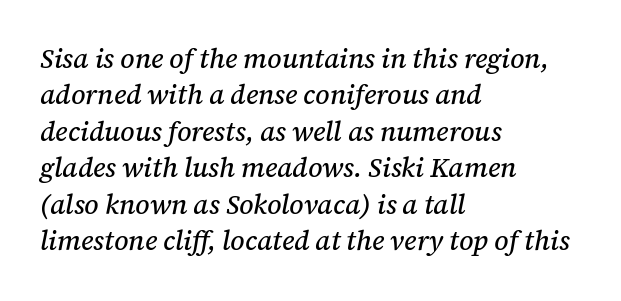
Q: Is the text italic (slanted)? A: Yes, it leans right by about 12 degrees.
Q: Is the text underlined? A: No.
Q: How is the paragraph aligned? A: Left-aligned.
Q: Is the spacing between letters normal or unusually wide? A: Normal.
Q: Is the spacing between lines tight, normal or loose? A: Normal.
